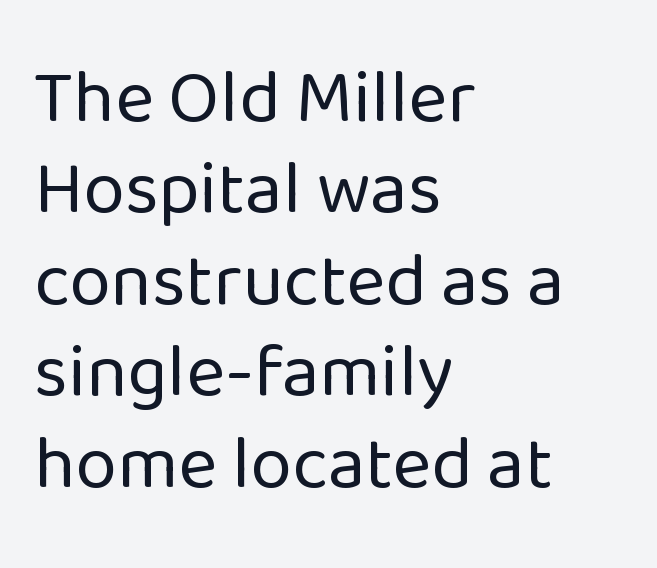
{"serif": "no", "italic": "no", "bold": "no", "weight": "regular", "width": "normal", "stroke_contrast": "low", "x_height": "medium", "monospaced": "no", "underline": "no", "align": "left", "line_spacing_ratio": 1.22, "letter_spacing": "normal", "letter_spacing_em": 0.0, "glyph_px": 75}
